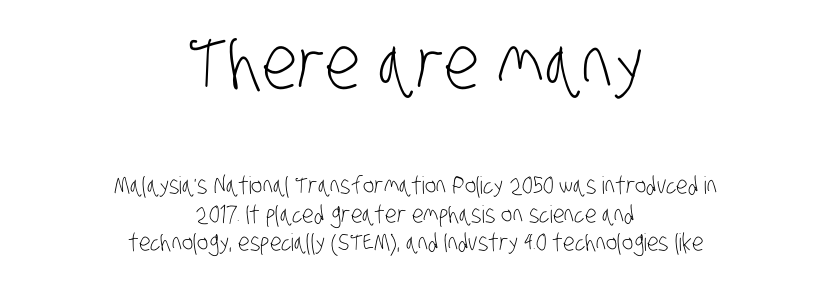
The image shows 73 px light, condensed sans-serif type; set centered, line spacing 1.19x, normal letter spacing, not underlined; the first (top) block is 3.04x larger; low stroke contrast and a large x-height.
